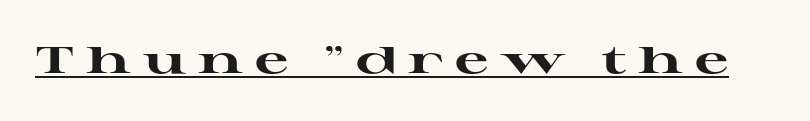
The image shows 37 px heavy, wide serif type, upright; set unusually wide letter spacing (+0.32 em), underlined; high stroke contrast and a medium x-height.
